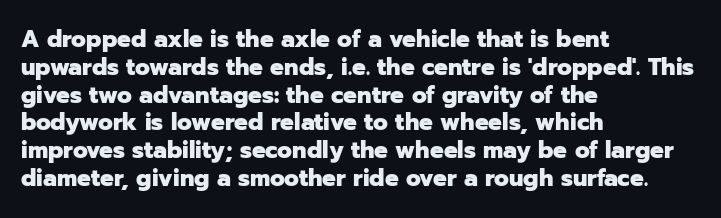
{"italic": "no", "bold": "yes", "underline": "no", "align": "left", "line_spacing_ratio": 1.21, "letter_spacing": "normal", "letter_spacing_em": 0.0, "glyph_px": 23}
